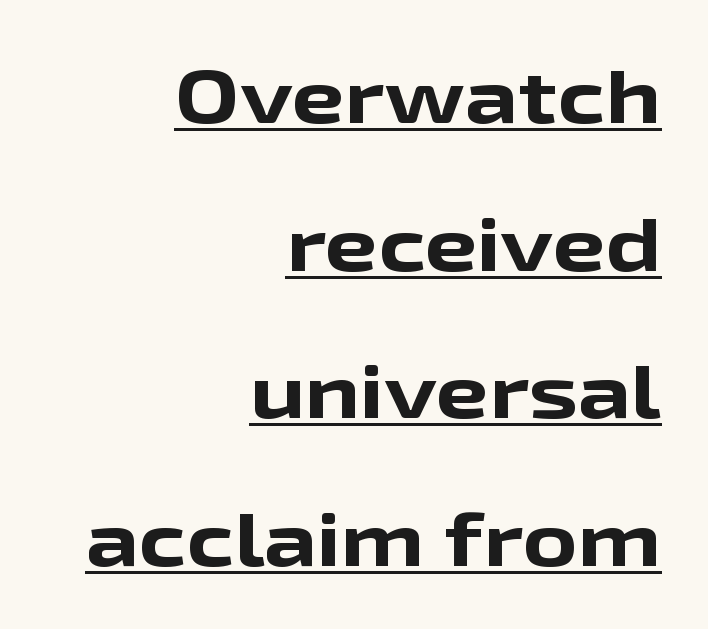
{"serif": "no", "italic": "no", "bold": "yes", "weight": "bold", "width": "wide", "stroke_contrast": "low", "x_height": "medium", "monospaced": "no", "underline": "yes", "align": "right", "line_spacing": "loose", "line_spacing_ratio": 1.97, "letter_spacing": "normal", "letter_spacing_em": 0.0, "glyph_px": 75}
